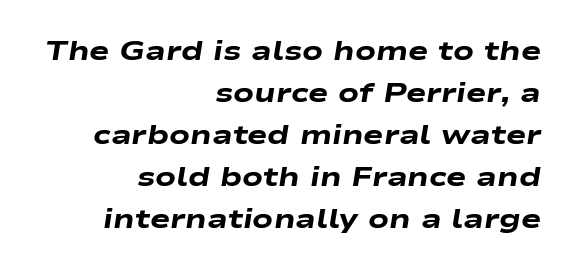
This rendering leaves character spacing at its baseline value. Is there much room between lines? A standard amount, neither cramped nor airy. Descenders are the only things crossing below the line. This sample uses an oblique cut, with every glyph tilted off the vertical. The paragraph has a hard right edge and a soft left edge.
